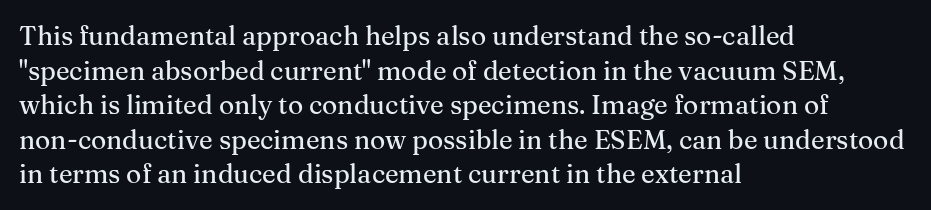
The image shows 26 px text type, upright; set left-aligned, normal line spacing (1.33x), normal letter spacing, not underlined.
